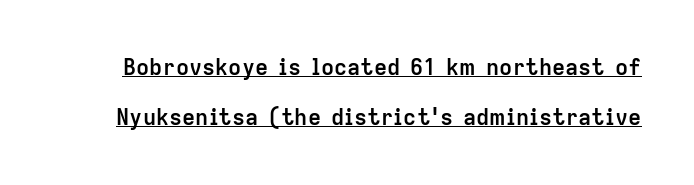
The face used here appears with an underline applied. The letters stand straight up with perfectly vertical stems. Compared with typical body copy, the letter spacing here is the same. Honestly, the rows look like they've been pulled way apart.
